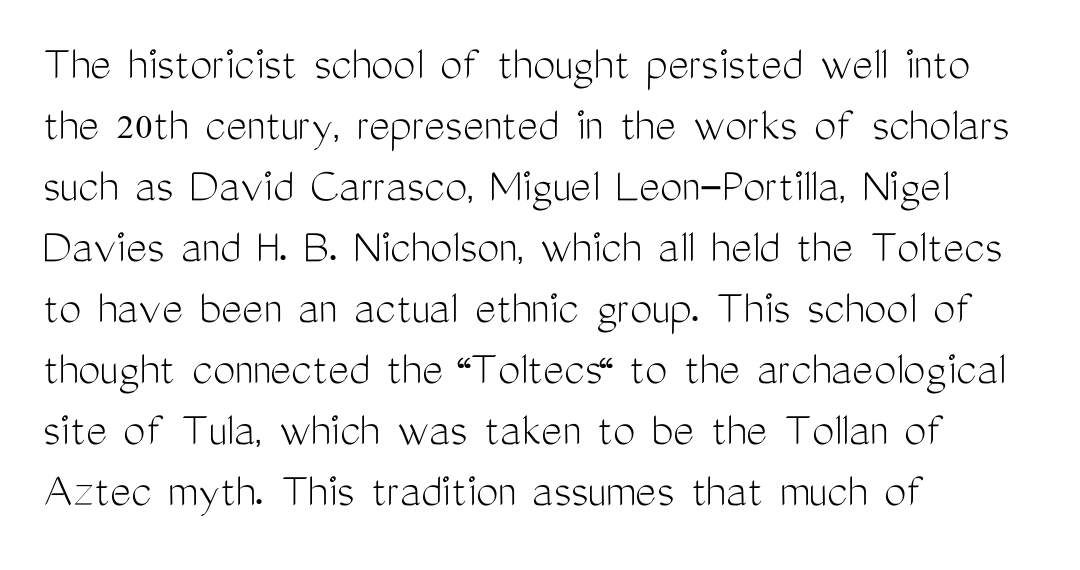
Q: Is the text bold? A: No.
Q: Is the text italic (slanted)? A: No, it is upright.
Q: Is the typeface a serif or a sans-serif typeface? A: Sans-serif.
Q: Is the text underlined? A: No.
Q: How is the paragraph aligned? A: Left-aligned.
Q: Is the spacing between letters normal or unusually wide? A: Normal.
Q: Width (condensed, normal, or wide)? A: Condensed.
Q: Stroke contrast? A: Medium.
Q: x-height? A: Medium.
Q: Monospaced? A: No.
